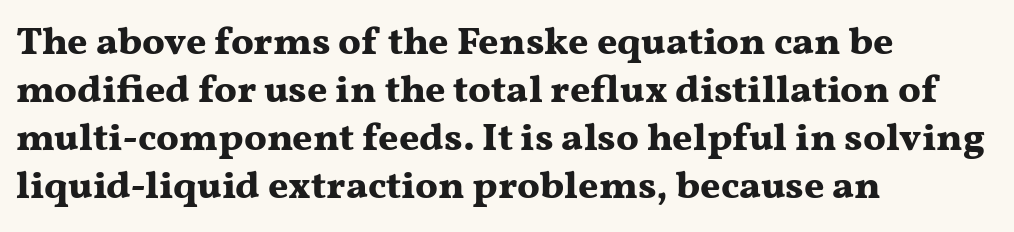
The image shows 39 px bold, wide serif type, upright; set left-aligned, line spacing 1.23x, normal letter spacing, not underlined; medium stroke contrast and a medium x-height.
